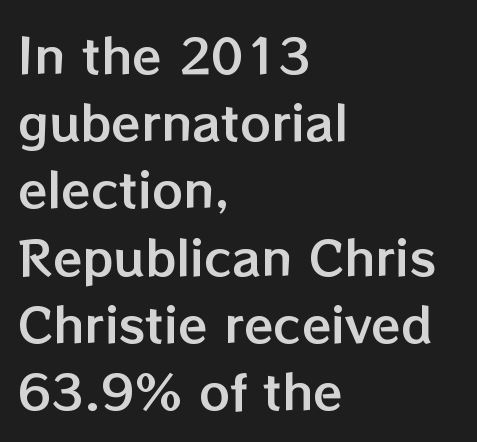
Whoever set this chose a conventional vertical rhythm. The rendering anchors every line to the left-hand side. This sample has the flowing, uneven cadence of proportional lettering. This rendering leaves character spacing at its baseline value. Quick note: not italic, upright.
